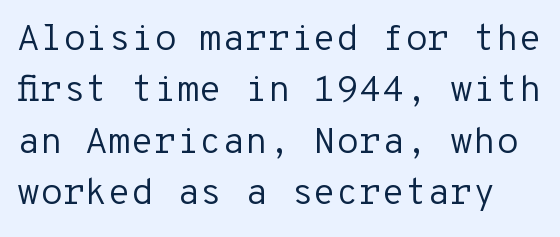
{"serif": "no", "italic": "no", "bold": "no", "weight": "regular", "width": "normal", "stroke_contrast": "low", "x_height": "medium", "monospaced": "yes", "underline": "no", "line_spacing": "normal", "line_spacing_ratio": 1.39, "letter_spacing": "normal", "letter_spacing_em": 0.0, "glyph_px": 37}
